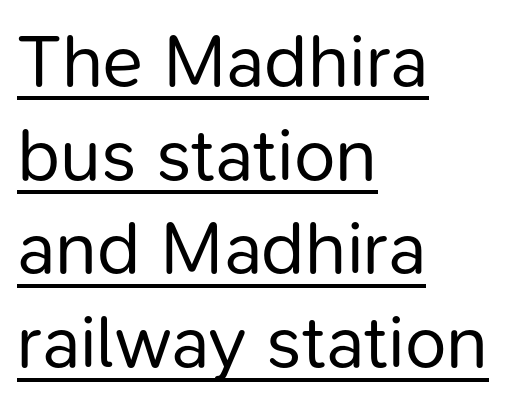
The image shows 75 px regular-weight sans-serif type, upright; set left-aligned, normal line spacing (1.25x), normal letter spacing, underlined; low stroke contrast and a medium x-height.
